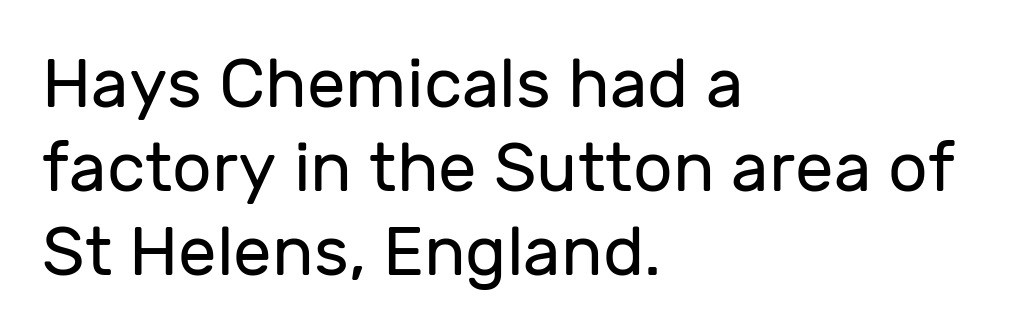
{"serif": "no", "italic": "no", "bold": "no", "weight": "regular", "width": "normal", "stroke_contrast": "low", "x_height": "medium", "monospaced": "no", "underline": "no", "align": "left", "line_spacing_ratio": 1.22, "letter_spacing": "normal", "letter_spacing_em": 0.0, "glyph_px": 69}
